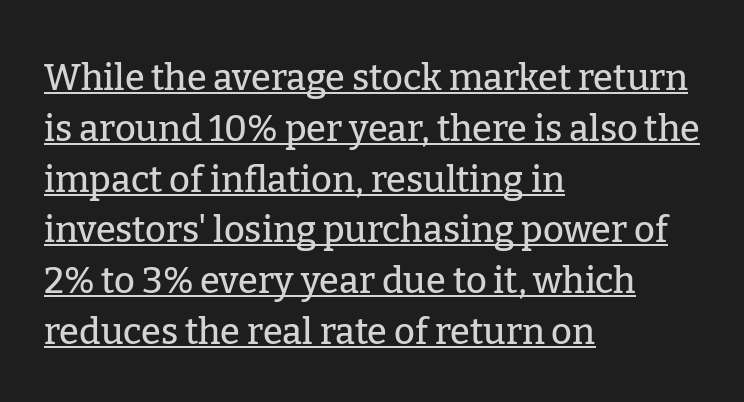
Successive baselines arrive at the customary interval. Students, note that the glyphs here touch the page at normal intervals. Left-aligned paragraph, ragged on the right. Decoration check: the copy is underlined.
